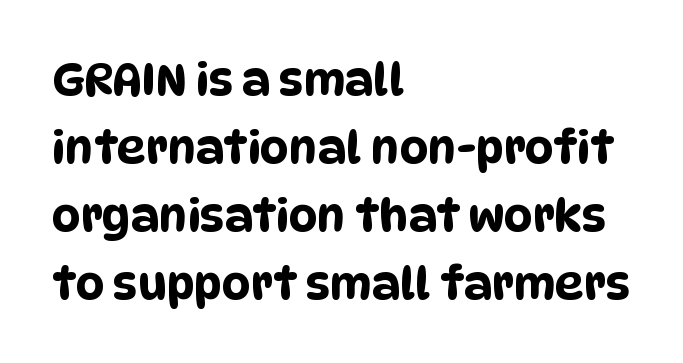
The image shows 45 px condensed sans-serif type; set left-aligned, normal line spacing (1.51x), normal letter spacing, not underlined; low stroke contrast and a large x-height.
